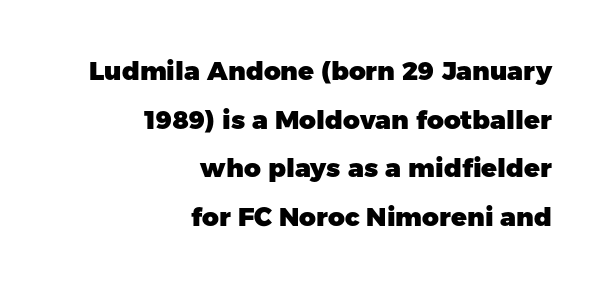
The image shows 26 px bold type, upright; set right-aligned, line spacing 1.87x, normal letter spacing, not underlined.
